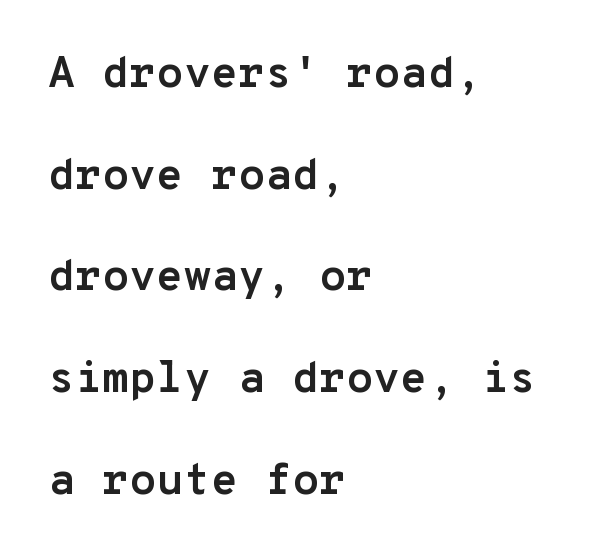
The image shows 44 px semibold sans-serif type, upright, monospaced; set left-aligned, loose line spacing (2.31x), normal letter spacing, not underlined; low stroke contrast and a medium x-height.
